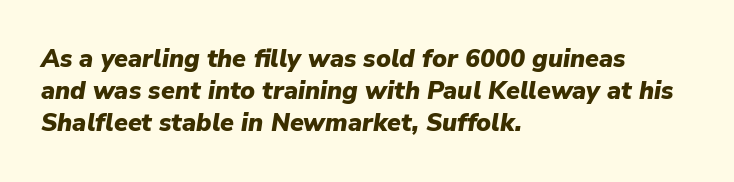
The image shows 25 px bold type, italic (leaning right); set left-aligned, normal line spacing (1.29x), normal letter spacing, not underlined.
